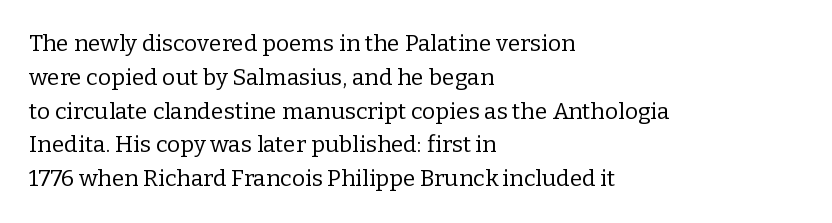
Just letters on the line, the space beneath them empty. Evenly set lines give the paragraph a standard silhouette. Heft: none added — not bold. Notice how the passage keeps a crisp vertical edge on the left only. No extra tracking has been applied to these lines. A roman cut, with each character standing at attention.
